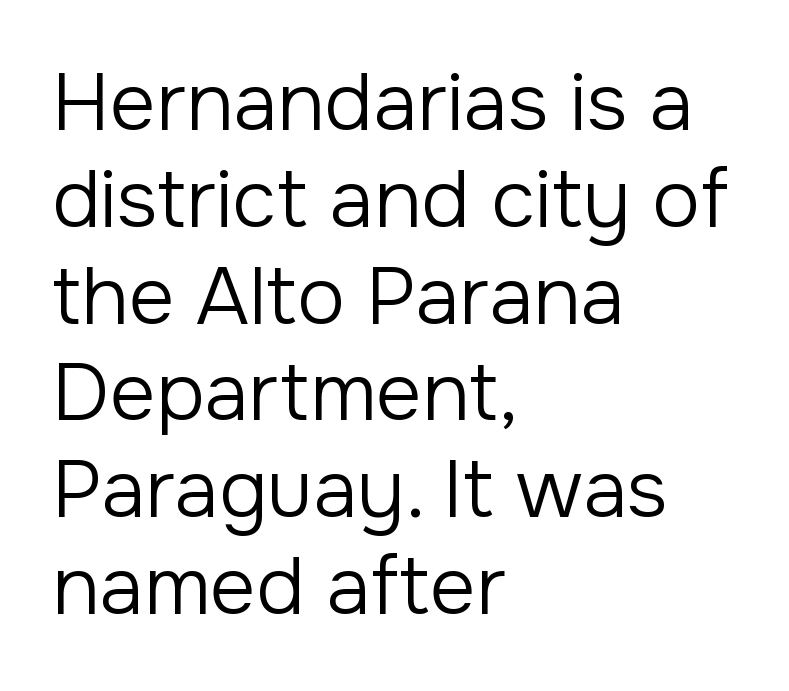
{"serif": "no", "italic": "no", "bold": "no", "weight": "regular", "width": "normal", "stroke_contrast": "low", "x_height": "medium", "monospaced": "no", "underline": "no", "align": "left", "line_spacing_ratio": 1.21, "letter_spacing": "normal", "letter_spacing_em": 0.0, "glyph_px": 80}
